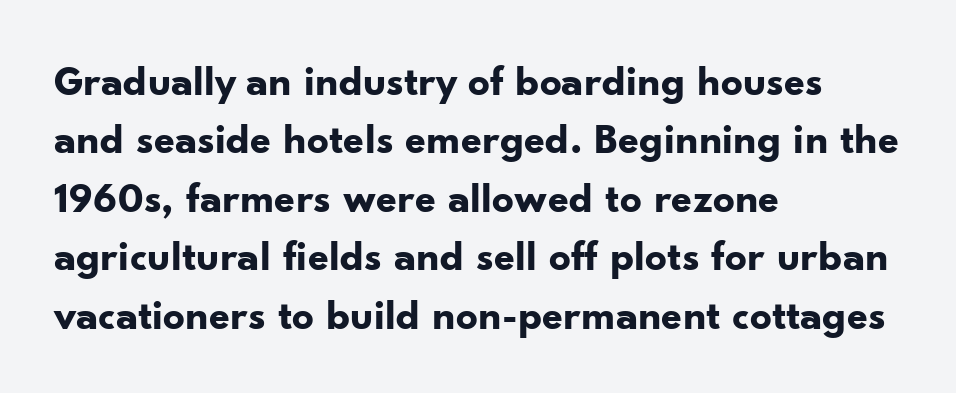
Horizontal alignment here is leftward, the default for most running prose. Lines of text with bare space underneath. The letters carry no serifs — their stems end cleanly without finishing strokes. Nobody touched the tracking dial on this one. Compared with typical paragraphs, the rows here are spaced about the same. These lines carry a lot of weight — the face is fully bold.
